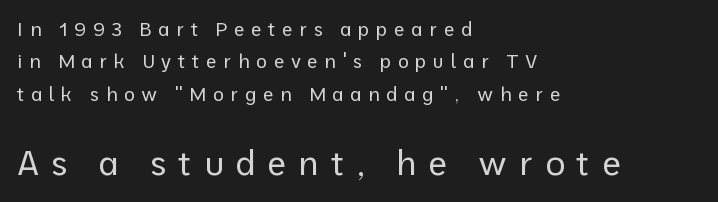
{"serif": "no", "italic": "no", "bold": "no", "weight": "regular", "width": "normal", "stroke_contrast": "low", "x_height": "medium", "monospaced": "no", "underline": "no", "align": "left", "line_spacing": "normal", "line_spacing_ratio": 1.7, "letter_spacing": "wide", "letter_spacing_em": 0.35, "larger_block": "second", "size_ratio": 1.79, "glyph_px": 34}
